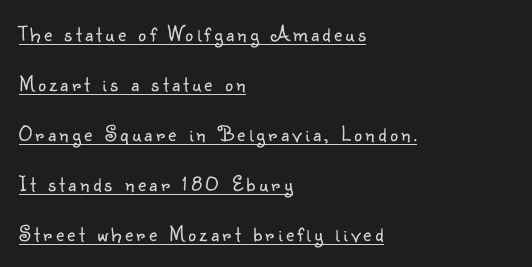
Q: Is the text bold? A: No.
Q: Is the text italic (slanted)? A: No, it is upright.
Q: Is the text underlined? A: Yes.
Q: How is the paragraph aligned? A: Left-aligned.
Q: Is the spacing between lines tight, normal or loose? A: Loose.
